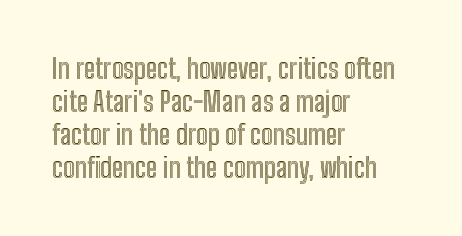
The image shows 27 px text type, upright; set left-aligned, line spacing 1.22x, normal letter spacing, not underlined.
